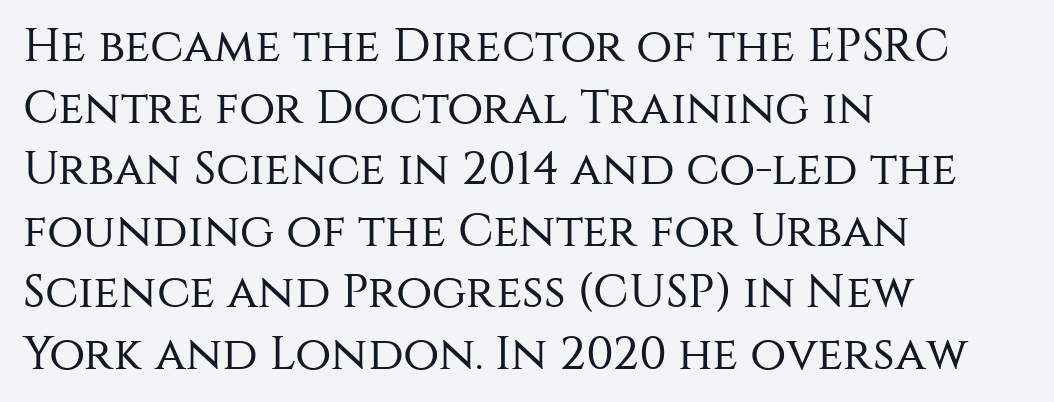
{"serif": "no", "italic": "no", "bold": "no", "weight": "regular", "width": "normal", "stroke_contrast": "medium", "x_height": "large", "monospaced": "no", "underline": "no", "align": "left", "line_spacing": "normal", "line_spacing_ratio": 1.31, "letter_spacing": "normal", "letter_spacing_em": 0.0, "glyph_px": 47}
